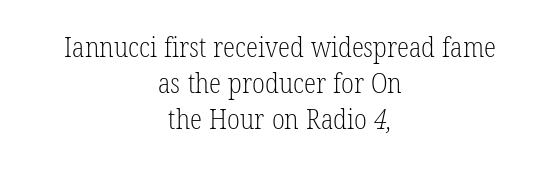
{"serif": "yes", "bold": "no", "weight": "light", "width": "condensed", "stroke_contrast": "low", "x_height": "medium", "monospaced": "no", "underline": "no", "align": "center", "line_spacing": "normal", "line_spacing_ratio": 1.29, "letter_spacing": "normal", "letter_spacing_em": 0.0, "glyph_px": 28}
